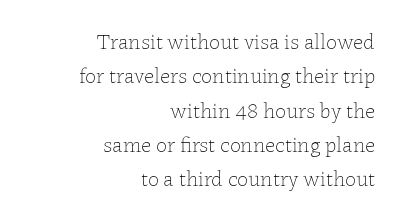
Tall strokes in this sample are plumb rather than angled. The passage is arranged like a letterhead date or caption credit — flush right. The typesetting does not lean heavy: it is not bold. Compared with typical paragraphs, the rows here are spaced about the same. A typesetter would call this zero additional tracking. The specimen omits any rule beneath the text block's lines.
